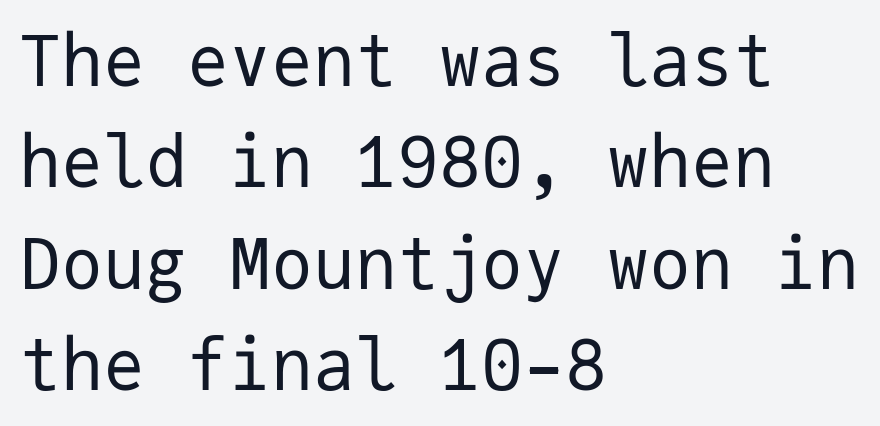
{"serif": "no", "italic": "no", "bold": "no", "weight": "regular", "width": "normal", "stroke_contrast": "low", "x_height": "medium", "monospaced": "yes", "underline": "no", "align": "left", "line_spacing": "normal", "line_spacing_ratio": 1.45, "letter_spacing": "normal", "letter_spacing_em": 0.0, "glyph_px": 70}
